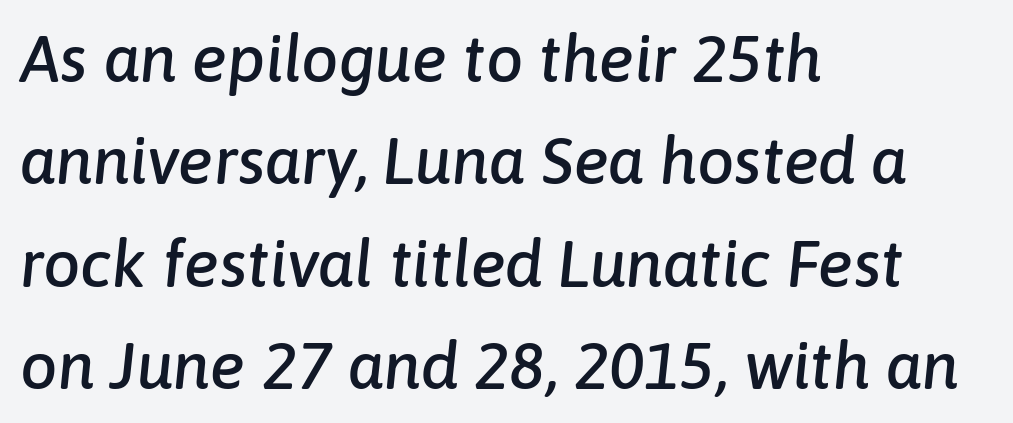
The image shows 66 px text type, italic (leaning right); set left-aligned, normal line spacing (1.55x), normal letter spacing, not underlined; low stroke contrast and a medium x-height.
